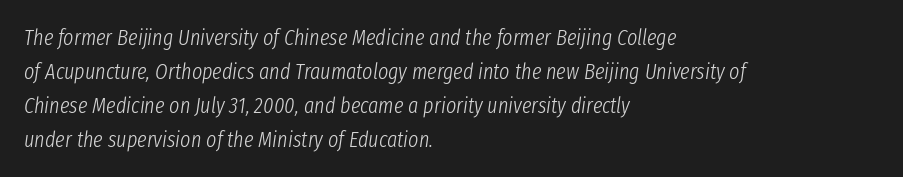
The image shows 22 px text type, italic (leaning right); set left-aligned, normal line spacing (1.54x), normal letter spacing, not underlined.
